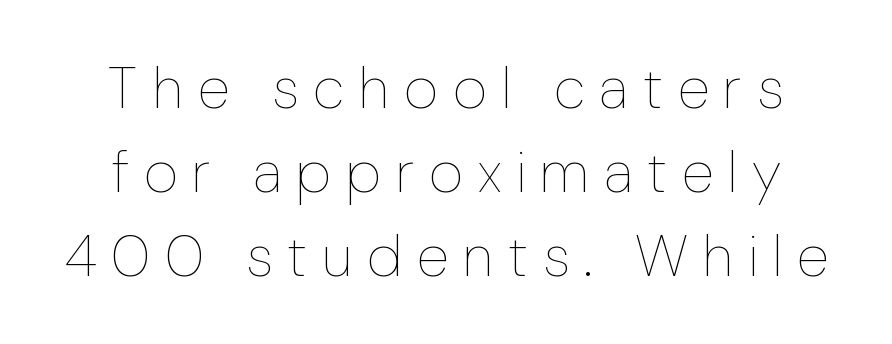
{"italic": "no", "bold": "no", "weight": "thin", "width": "normal", "stroke_contrast": "low", "x_height": "medium", "monospaced": "no", "underline": "no", "line_spacing": "normal", "line_spacing_ratio": 1.42, "letter_spacing": "wide", "letter_spacing_em": 0.25, "glyph_px": 59}
